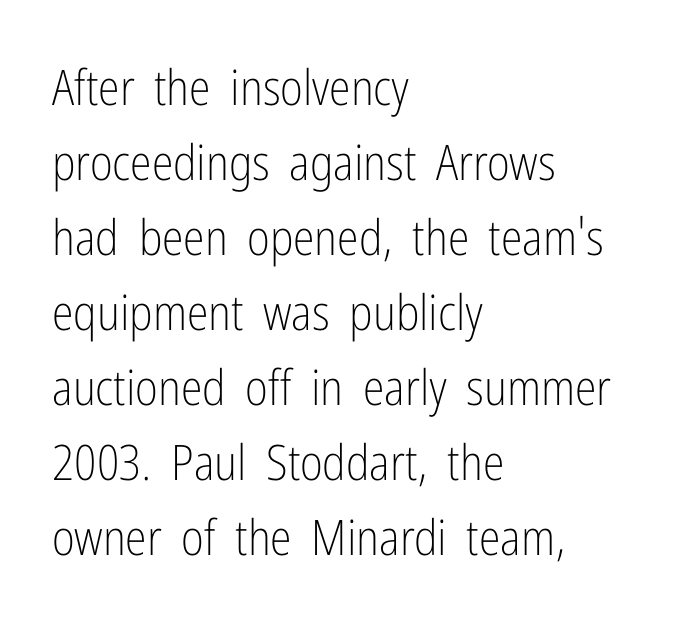
The image shows 49 px light, condensed sans-serif type, upright; set left-aligned, normal line spacing (1.53x), normal letter spacing, not underlined; low stroke contrast and a medium x-height.
